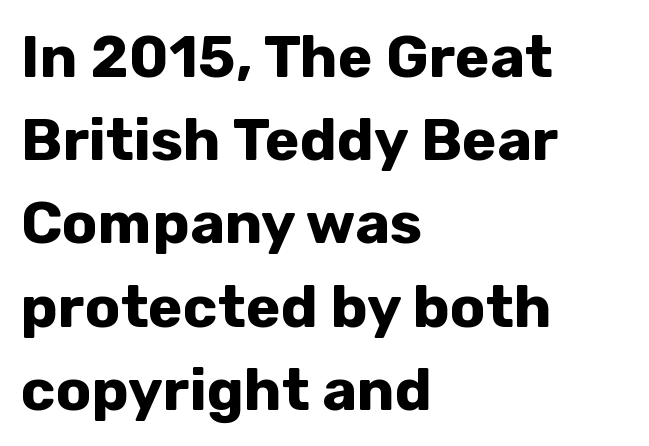
Q: Is the text bold? A: Yes.
Q: Is the text italic (slanted)? A: No, it is upright.
Q: Is the typeface a serif or a sans-serif typeface? A: Sans-serif.
Q: Is the text underlined? A: No.
Q: How is the paragraph aligned? A: Left-aligned.
Q: Is the spacing between letters normal or unusually wide? A: Normal.
Q: Is the spacing between lines tight, normal or loose? A: Normal.
Q: Width (condensed, normal, or wide)? A: Normal.
Q: Stroke contrast? A: Low.
Q: x-height? A: Medium.
Q: Monospaced? A: No.
